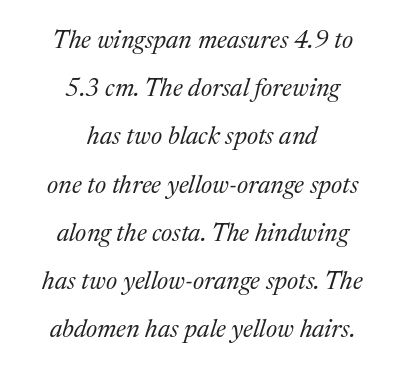
Slanted lettering throughout. Descenders hang freely into open space. Which margin do the lines hug? Neither — every line sits in the middle. The space between consecutive lines is lavish. These lines keep a tight, regular rhythm from letter to letter.
